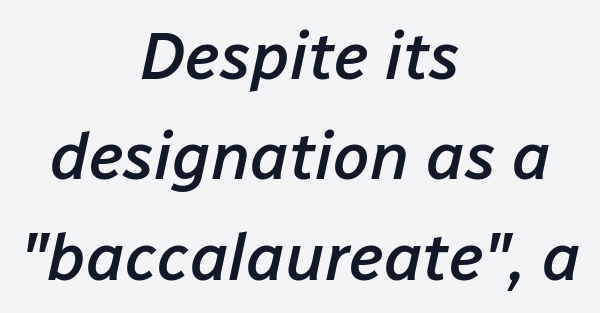
The image shows 66 px semibold type, italic (leaning right); set centered, normal line spacing (1.52x), normal letter spacing, not underlined; low stroke contrast and a medium x-height.
